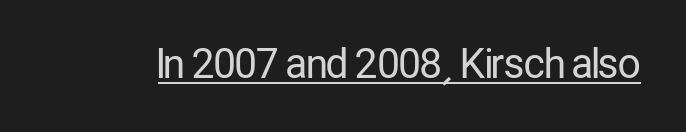
{"serif": "no", "italic": "no", "bold": "no", "weight": "regular", "width": "condensed", "stroke_contrast": "low", "x_height": "medium", "monospaced": "no", "underline": "yes", "letter_spacing": "normal", "letter_spacing_em": 0.0, "glyph_px": 40}
